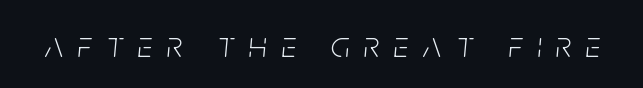
{"italic": "yes", "lean": "right", "slant_degrees": 5, "bold": "no", "weight": "light", "width": "condensed", "stroke_contrast": "low", "x_height": "large", "monospaced": "no", "underline": "no", "letter_spacing": "wide", "letter_spacing_em": 0.39, "glyph_px": 37}
